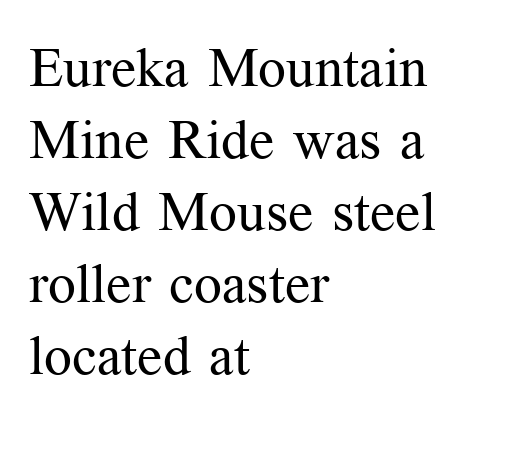
{"serif": "yes", "italic": "no", "bold": "no", "weight": "regular", "width": "normal", "stroke_contrast": "medium", "x_height": "medium", "monospaced": "no", "underline": "no", "align": "left", "line_spacing": "normal", "line_spacing_ratio": 1.31, "letter_spacing": "normal", "letter_spacing_em": 0.0, "glyph_px": 55}
